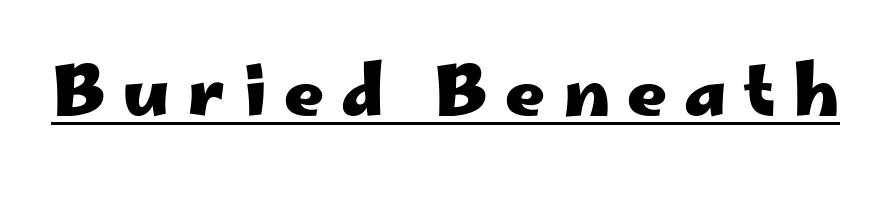
{"serif": "no", "italic": "no", "bold": "yes", "weight": "heavy", "width": "wide", "stroke_contrast": "low", "x_height": "small", "monospaced": "no", "underline": "yes", "letter_spacing": "wide", "letter_spacing_em": 0.25, "glyph_px": 69}
